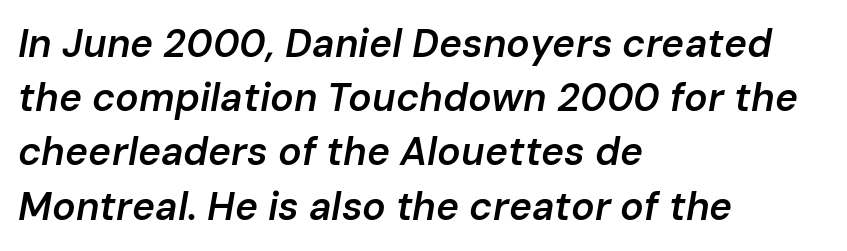
There is no visible air inserted between adjacent glyphs. Does the copy run flush right? No — it runs flush left. The face used here is proportionally spaced, like ordinary book or web type. Underline: absent. Notice how the stems are inclined rather than vertical — that's the hallmark of italics. Horizontal bands of white between lines are of average thickness.
